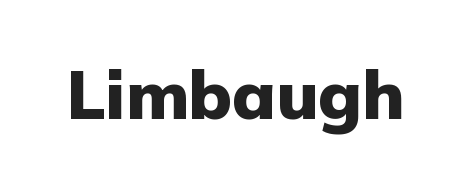
Plain, unruled lines of type. Looks like regular typesetting: each glyph gets only the width it needs. Designer's note — italics off, roman on. This is sans-serif lettering, the kind often seen on screens and signage.
